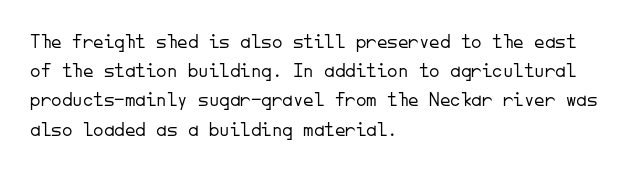
{"italic": "no", "bold": "no", "underline": "no", "align": "left", "line_spacing": "normal", "line_spacing_ratio": 1.39, "letter_spacing": "normal", "letter_spacing_em": 0.0, "glyph_px": 21}
